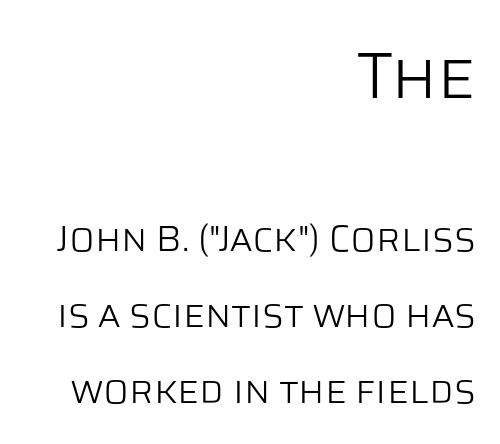
{"serif": "no", "italic": "no", "bold": "no", "weight": "light", "width": "normal", "stroke_contrast": "low", "x_height": "large", "monospaced": "no", "underline": "no", "align": "right", "line_spacing": "loose", "line_spacing_ratio": 2.05, "letter_spacing": "normal", "letter_spacing_em": 0.0, "larger_block": "first", "size_ratio": 1.76, "glyph_px": 65}
